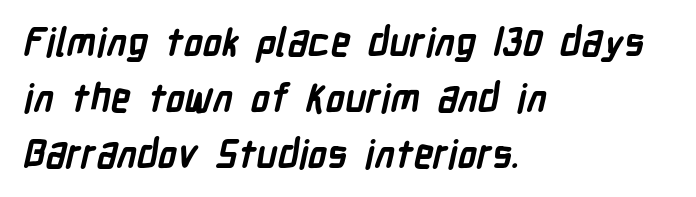
The image shows 39 px semibold, condensed sans-serif type; set left-aligned, normal line spacing (1.44x), normal letter spacing, not underlined; low stroke contrast and a medium x-height.
